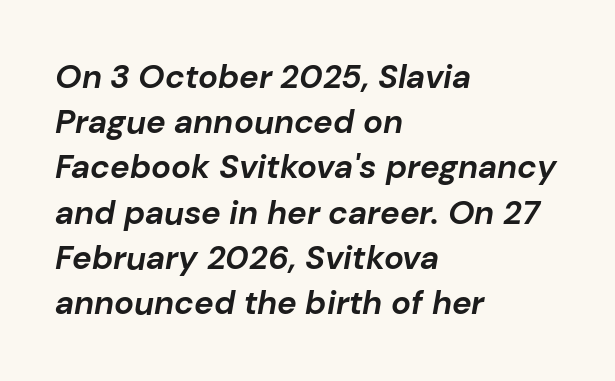
{"italic": "yes", "lean": "right", "slant_degrees": 10, "bold": "yes", "weight": "bold", "width": "normal", "stroke_contrast": "low", "x_height": "medium", "monospaced": "no", "underline": "no", "align": "left", "line_spacing": "normal", "line_spacing_ratio": 1.37, "letter_spacing": "normal", "letter_spacing_em": 0.0, "glyph_px": 33}
